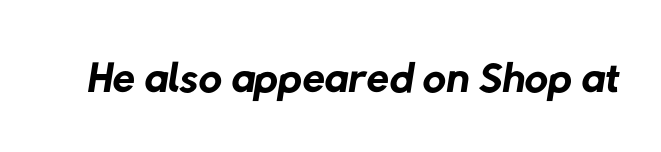
{"serif": "no", "bold": "no", "weight": "regular", "width": "normal", "stroke_contrast": "low", "x_height": "medium", "monospaced": "no", "underline": "no", "letter_spacing": "normal", "letter_spacing_em": 0.0, "glyph_px": 65}
